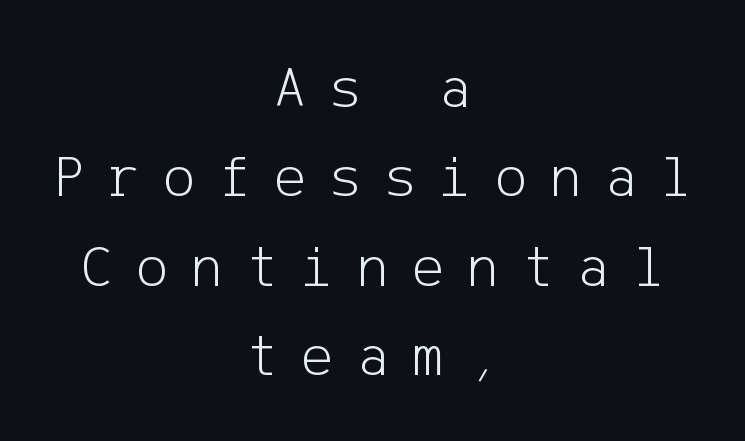
Q: Is the text bold? A: No.
Q: Is the text italic (slanted)? A: No, it is upright.
Q: Is the typeface a serif or a sans-serif typeface? A: Sans-serif.
Q: Is the text underlined? A: No.
Q: How is the paragraph aligned? A: Centered.
Q: Is the spacing between letters normal or unusually wide? A: Unusually wide.
Q: Is the spacing between lines tight, normal or loose? A: Normal.
Q: Width (condensed, normal, or wide)? A: Normal.
Q: Stroke contrast? A: Low.
Q: x-height? A: Medium.
